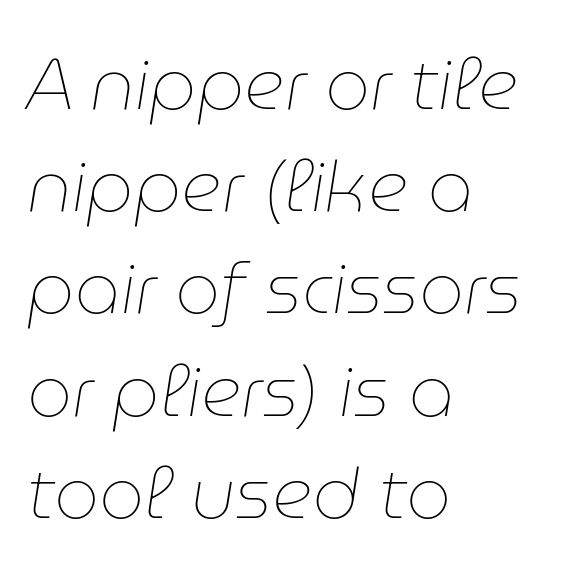
The image shows 71 px thin type, italic (leaning right); set left-aligned, normal line spacing (1.44x), normal letter spacing, not underlined; low stroke contrast and a medium x-height.
